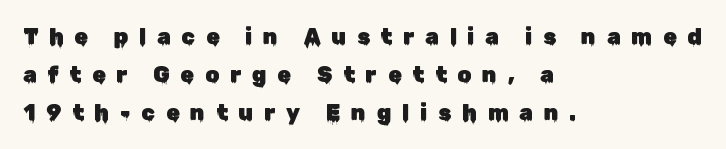
Q: Is the text italic (slanted)? A: No, it is upright.
Q: Is the text underlined? A: No.
Q: How is the paragraph aligned? A: Left-aligned.
Q: Is the spacing between letters normal or unusually wide? A: Unusually wide.
